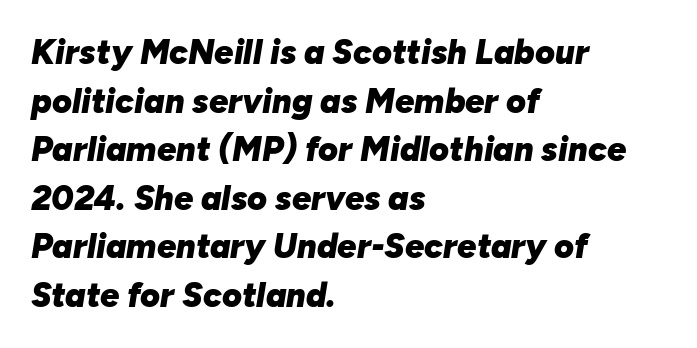
{"italic": "yes", "lean": "right", "slant_degrees": 10, "bold": "yes", "weight": "heavy", "width": "normal", "stroke_contrast": "low", "x_height": "medium", "monospaced": "no", "underline": "no", "align": "left", "line_spacing": "normal", "line_spacing_ratio": 1.43, "letter_spacing": "normal", "letter_spacing_em": 0.0, "glyph_px": 34}
